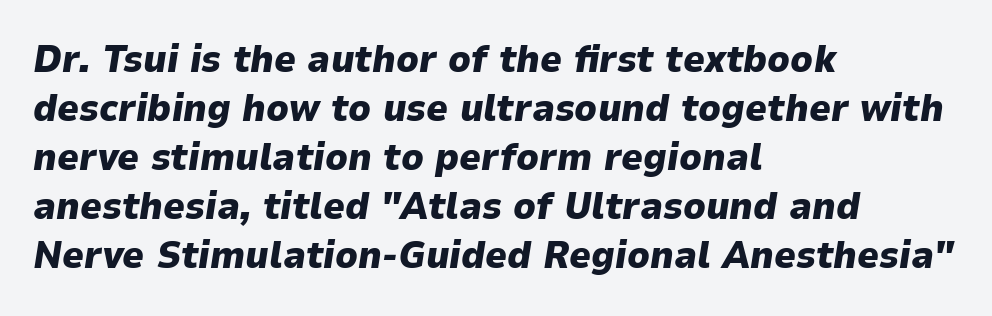
All the whitespace from short lines collects on the right. These words are printed bold, with thick strokes throughout. A typesetter would call this proportional, since set widths differ per character. It's the slanting kind of type. The glyphs are unaccompanied by any horizontal stroke below them.
